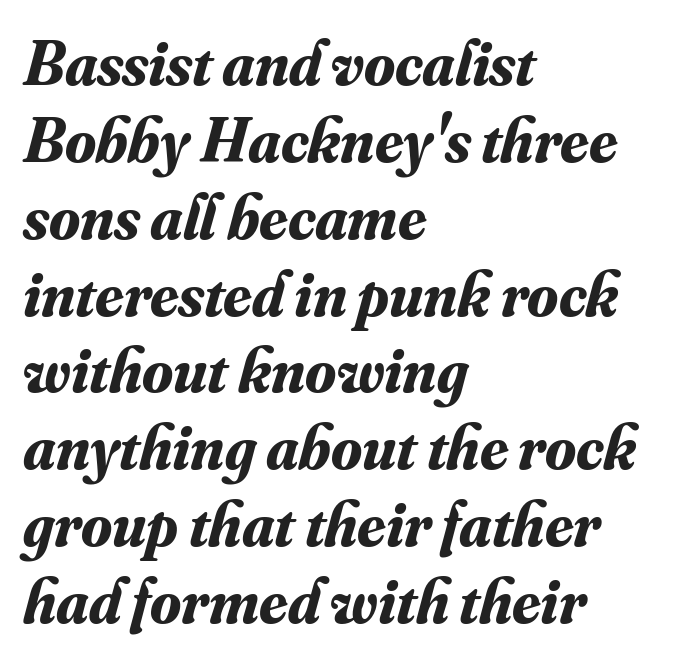
Q: Is the text bold? A: Yes.
Q: Is the text italic (slanted)? A: Yes, it leans right by about 16 degrees.
Q: Is the typeface a serif or a sans-serif typeface? A: Serif.
Q: Is the text underlined? A: No.
Q: How is the paragraph aligned? A: Left-aligned.
Q: Is the spacing between letters normal or unusually wide? A: Normal.
Q: Width (condensed, normal, or wide)? A: Normal.
Q: Stroke contrast? A: Medium.
Q: x-height? A: Small.
Q: Monospaced? A: No.
